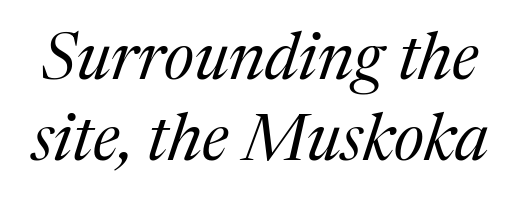
The image shows 66 px regular-weight serif type, italic (leaning right); set line spacing 1.22x, normal letter spacing, not underlined; medium stroke contrast and a medium x-height.
